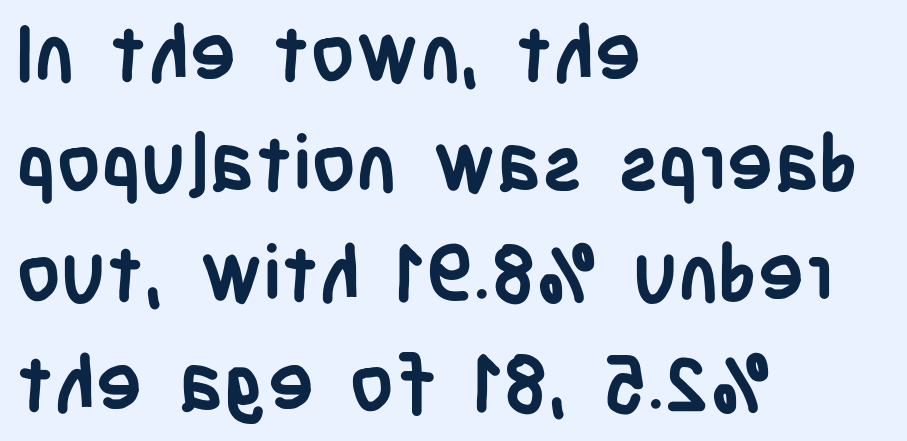
The image shows 78 px semibold, condensed sans-serif type, upright; set left-aligned, normal line spacing (1.41x), normal letter spacing, not underlined; low stroke contrast and a large x-height.
